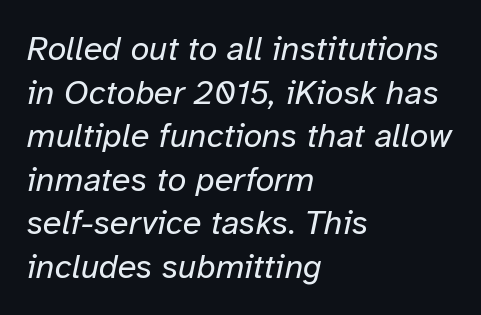
The image shows 34 px regular-weight type, italic (leaning right); set left-aligned, normal line spacing (1.28x), normal letter spacing, not underlined; low stroke contrast and a medium x-height.
